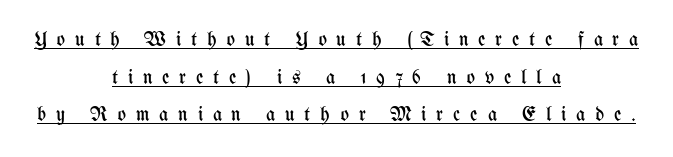
{"italic": "no", "bold": "no", "underline": "yes", "align": "center", "line_spacing_ratio": 1.88, "letter_spacing": "wide", "letter_spacing_em": 0.49, "glyph_px": 20}
